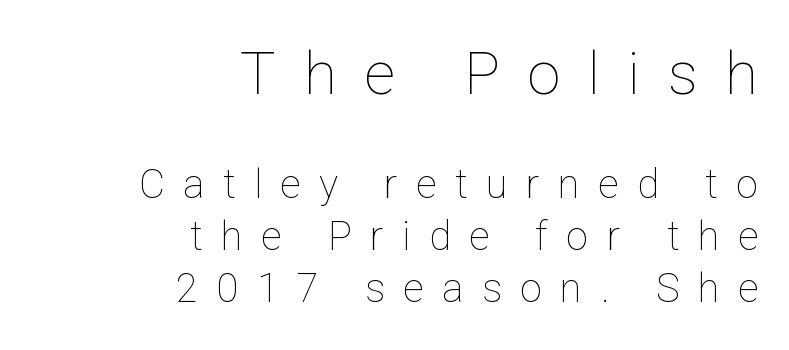
The image shows 60 px thin type, upright; set right-aligned, normal line spacing (1.29x), unusually wide letter spacing (+0.46 em), not underlined; the first (top) block is 1.5x larger; low stroke contrast and a medium x-height.
